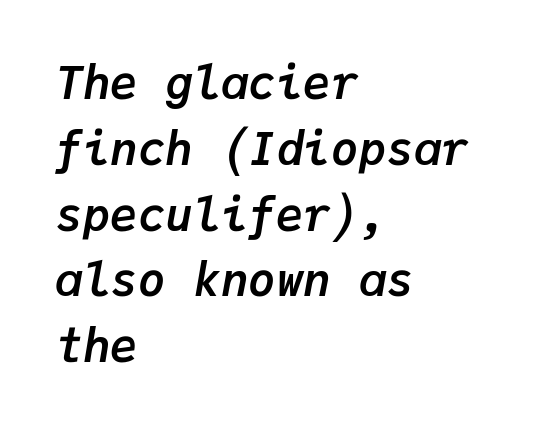
The image shows 46 px semibold type, italic (leaning right), monospaced; set left-aligned, normal line spacing (1.43x), normal letter spacing, not underlined; low stroke contrast and a medium x-height.
